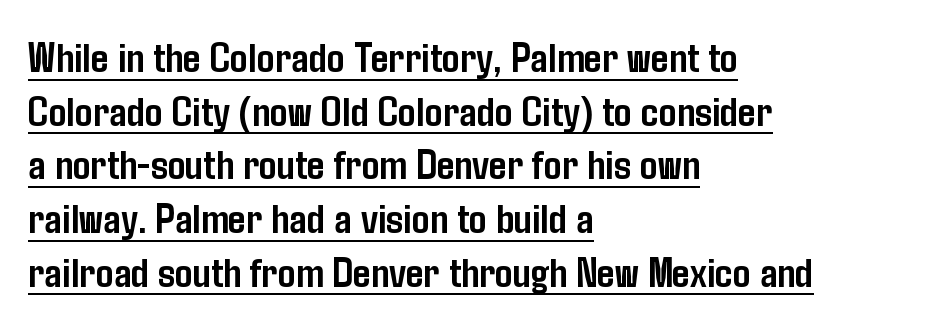
The image shows 44 px semibold, condensed sans-serif type, upright; set left-aligned, line spacing 1.22x, normal letter spacing, underlined; low stroke contrast and a medium x-height.
